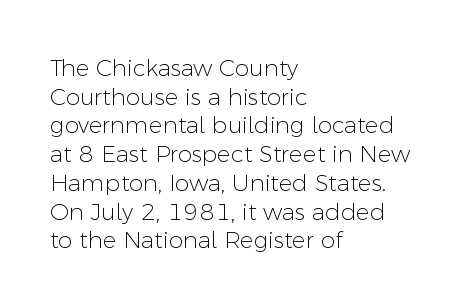
The image shows 23 px text type, upright; set left-aligned, normal line spacing (1.25x), normal letter spacing, not underlined.
